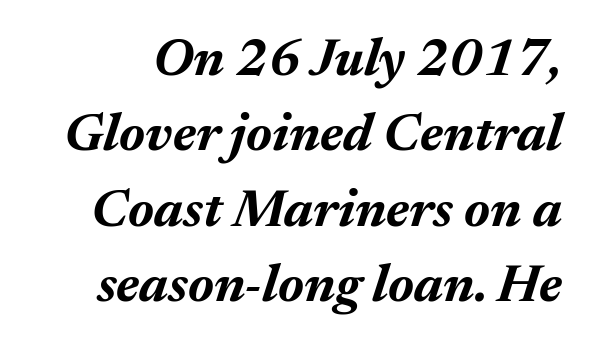
The image shows 53 px bold type, italic (leaning right); set normal line spacing (1.42x), normal letter spacing, not underlined; medium stroke contrast and a medium x-height.
